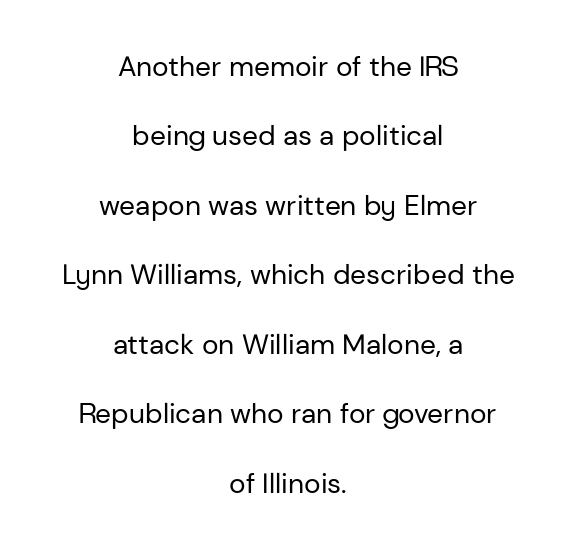
{"serif": "no", "italic": "no", "bold": "no", "weight": "regular", "width": "normal", "stroke_contrast": "low", "x_height": "medium", "monospaced": "no", "underline": "no", "align": "center", "line_spacing": "loose", "line_spacing_ratio": 2.48, "letter_spacing": "normal", "letter_spacing_em": 0.0, "glyph_px": 28}
